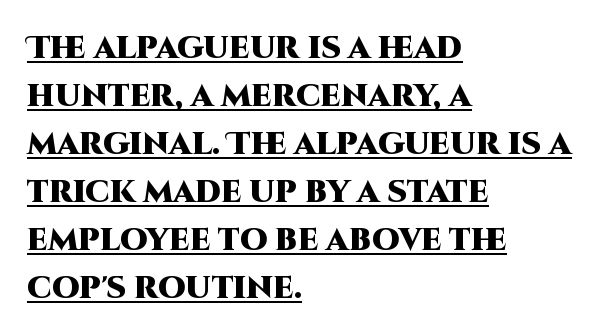
Q: Is the text bold? A: Yes.
Q: Is the text italic (slanted)? A: No, it is upright.
Q: Is the typeface a serif or a sans-serif typeface? A: Sans-serif.
Q: Is the text underlined? A: Yes.
Q: How is the paragraph aligned? A: Left-aligned.
Q: Is the spacing between letters normal or unusually wide? A: Normal.
Q: Is the spacing between lines tight, normal or loose? A: Normal.
Q: Width (condensed, normal, or wide)? A: Normal.
Q: Stroke contrast? A: High.
Q: x-height? A: Large.
Q: Monospaced? A: No.
